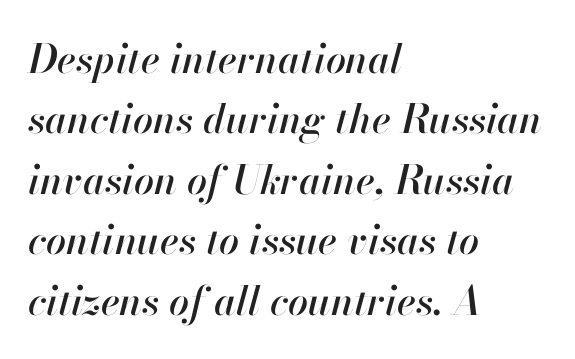
{"italic": "yes", "lean": "right", "slant_degrees": 13, "width": "normal", "stroke_contrast": "high", "x_height": "small", "monospaced": "no", "underline": "no", "align": "left", "line_spacing": "normal", "line_spacing_ratio": 1.51, "letter_spacing": "normal", "letter_spacing_em": 0.0, "glyph_px": 40}
